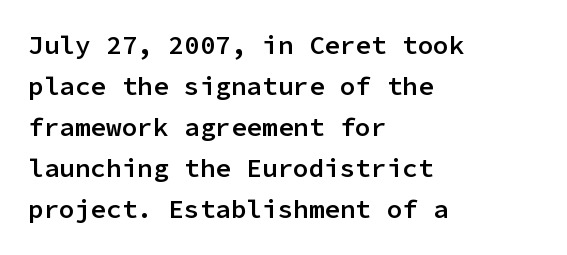
The image shows 26 px text type, upright; set left-aligned, normal line spacing (1.58x), normal letter spacing, not underlined.
